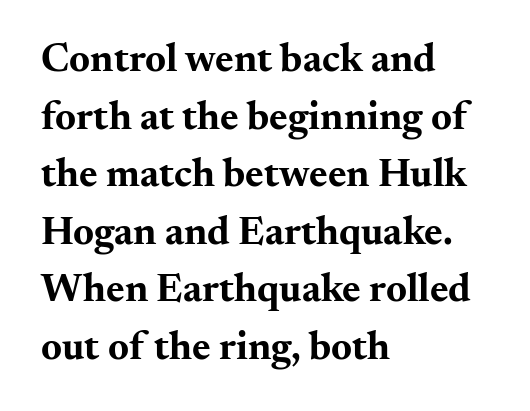
Q: Is the text bold? A: Yes.
Q: Is the text italic (slanted)? A: No, it is upright.
Q: Is the typeface a serif or a sans-serif typeface? A: Serif.
Q: Is the text underlined? A: No.
Q: How is the paragraph aligned? A: Left-aligned.
Q: Is the spacing between letters normal or unusually wide? A: Normal.
Q: Is the spacing between lines tight, normal or loose? A: Normal.
Q: Width (condensed, normal, or wide)? A: Wide.
Q: Stroke contrast? A: Medium.
Q: x-height? A: Small.
Q: Monospaced? A: No.
